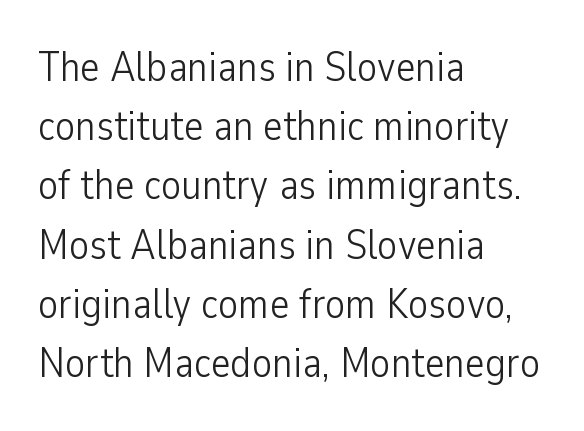
{"serif": "no", "italic": "no", "bold": "no", "weight": "light", "width": "condensed", "stroke_contrast": "low", "x_height": "medium", "monospaced": "no", "underline": "no", "align": "left", "line_spacing": "normal", "line_spacing_ratio": 1.41, "letter_spacing": "normal", "letter_spacing_em": 0.0, "glyph_px": 42}
